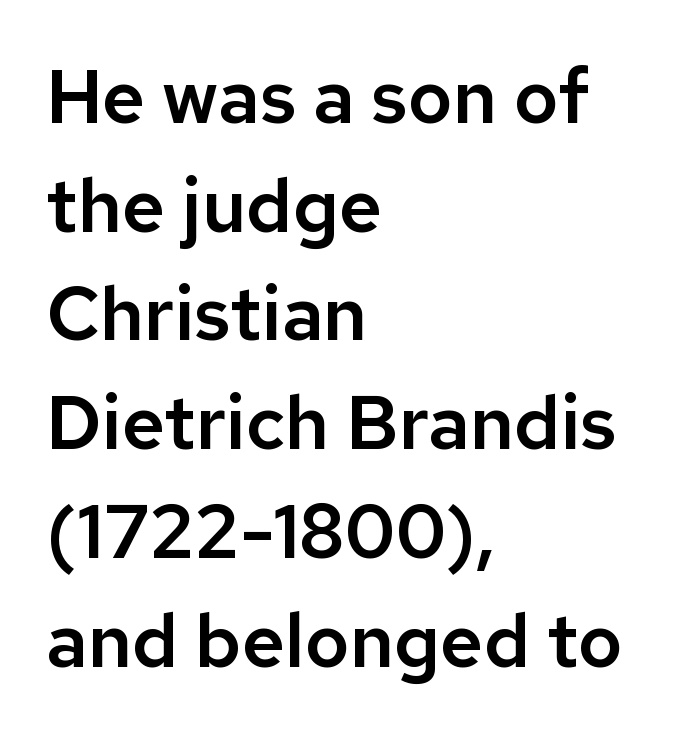
{"serif": "no", "italic": "no", "width": "normal", "stroke_contrast": "low", "x_height": "medium", "monospaced": "no", "underline": "no", "align": "left", "line_spacing": "normal", "line_spacing_ratio": 1.45, "letter_spacing": "normal", "letter_spacing_em": 0.0, "glyph_px": 75}
